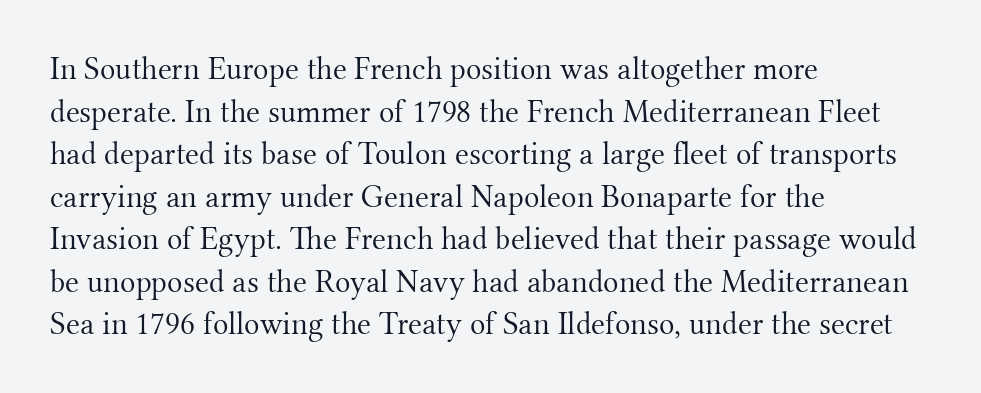
Q: Is the text bold? A: No.
Q: Is the text italic (slanted)? A: No, it is upright.
Q: Is the typeface a serif or a sans-serif typeface? A: Serif.
Q: Is the text underlined? A: No.
Q: How is the paragraph aligned? A: Left-aligned.
Q: Is the spacing between letters normal or unusually wide? A: Normal.
Q: Is the spacing between lines tight, normal or loose? A: Normal.
Q: Width (condensed, normal, or wide)? A: Normal.
Q: Stroke contrast? A: Medium.
Q: x-height? A: Small.
Q: Monospaced? A: No.
